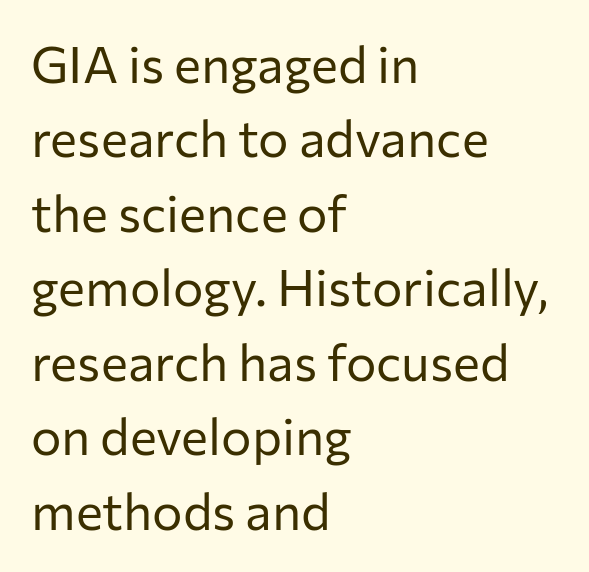
This sample has the flowing, uneven cadence of proportional lettering. Nothing sits at the stroke ends, so this counts as sans-serif. The tracking reads as untouched default to a designer's eye. Casual observation: everything's shoved over to the left.
